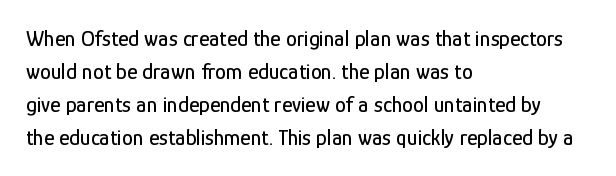
Q: Is the text italic (slanted)? A: No, it is upright.
Q: Is the text underlined? A: No.
Q: How is the paragraph aligned? A: Left-aligned.
Q: Is the spacing between letters normal or unusually wide? A: Normal.
Q: Is the spacing between lines tight, normal or loose? A: Normal.
